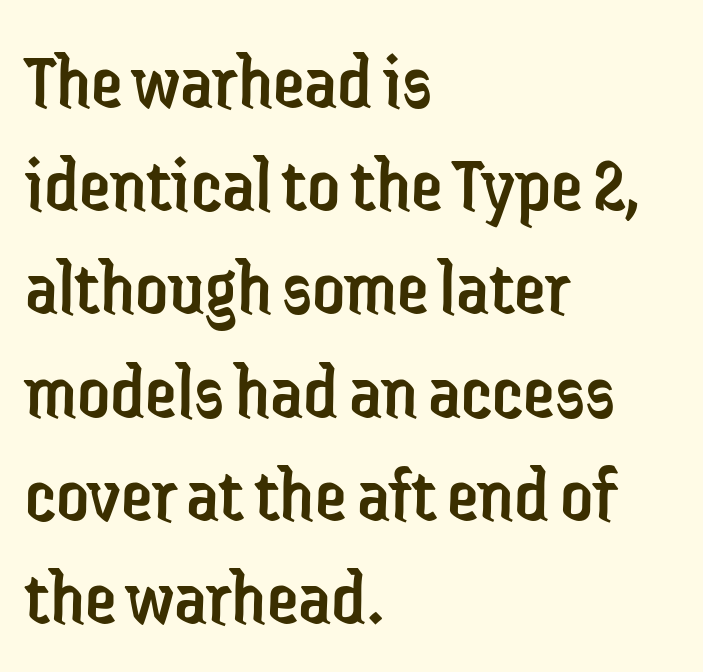
If you drew a ruler down the left edge, every line would touch it. Stroke terminals: plain, sans-serif. Summary of vertical rhythm: regular, with standard interline spacing. In terms of posture, this sample is upright. This sample has the flowing, uneven cadence of proportional lettering.
